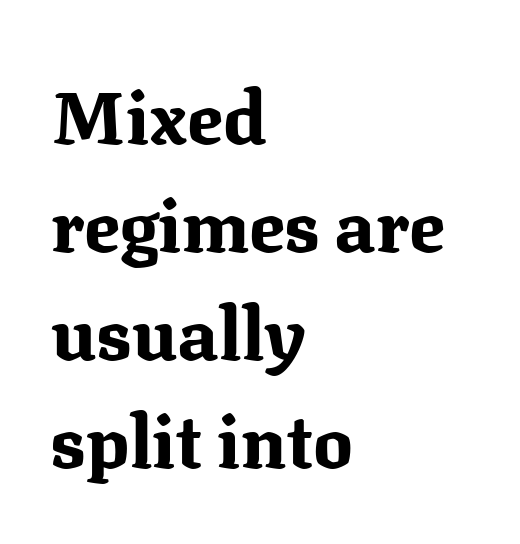
Each line starts at the same left margin while the right side varies. The specimen omits any rule beneath the text block's lines. These lines are rendered in a variable-pitch font. What stands out about the letter spacing? Nothing — it is the standard amount. Regarding leading, the lines here are spaced in the standard way. This is roman type, the default non-slanted kind.
